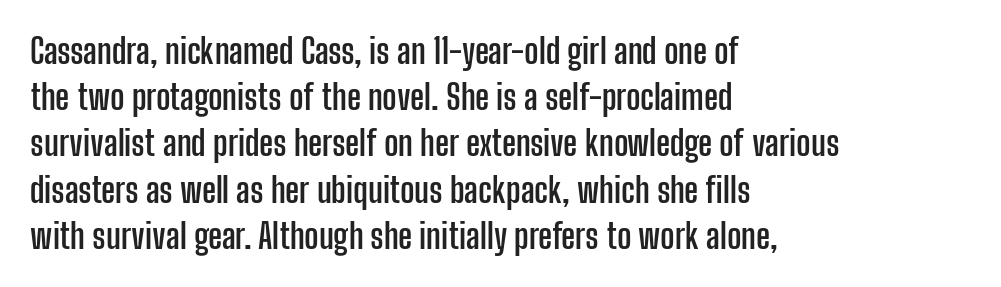
This is sans-serif lettering, the kind often seen on screens and signage. Regarding leading, the lines here are spaced in the standard way. The letters advance in unequal steps, a hallmark of proportional type. Caption: bold face, heavy strokes.
